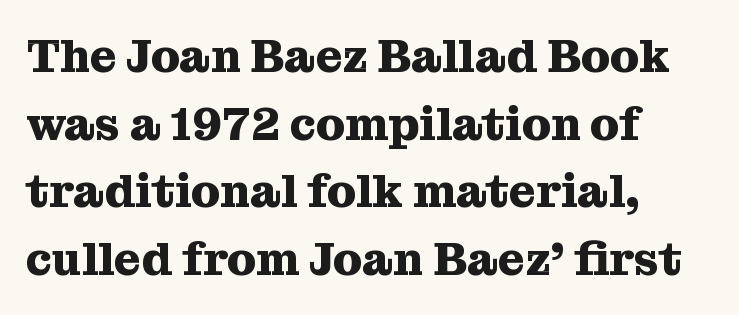
{"serif": "yes", "italic": "no", "bold": "yes", "weight": "heavy", "width": "normal", "stroke_contrast": "medium", "x_height": "medium", "monospaced": "no", "underline": "no", "align": "left", "line_spacing": "normal", "line_spacing_ratio": 1.47, "letter_spacing": "normal", "letter_spacing_em": 0.0, "glyph_px": 46}
